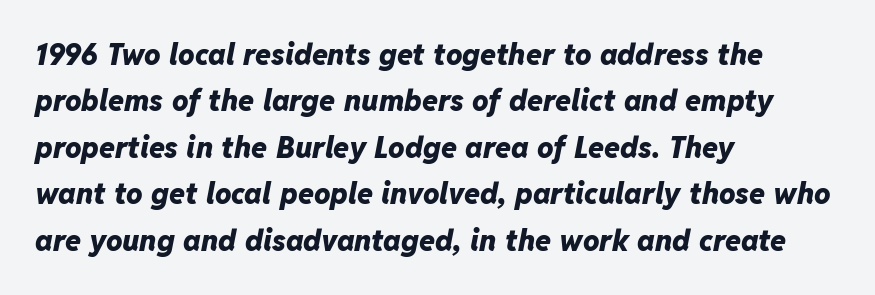
The image shows 29 px heavy type, italic (leaning right); set left-aligned, normal line spacing (1.6x), normal letter spacing, not underlined; low stroke contrast and a medium x-height.
